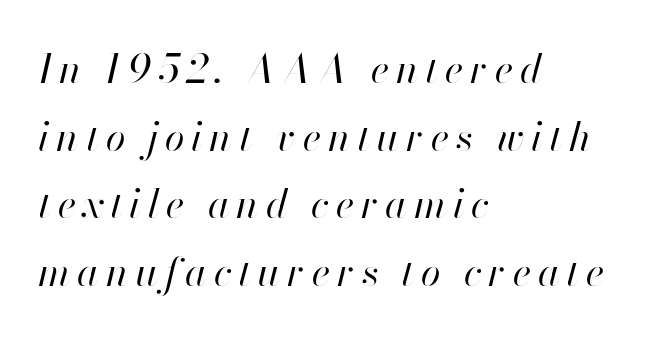
Q: Is the text bold? A: No.
Q: Is the text italic (slanted)? A: Yes, it leans right by about 13 degrees.
Q: Is the text underlined? A: No.
Q: How is the paragraph aligned? A: Left-aligned.
Q: Is the spacing between lines tight, normal or loose? A: Normal.
Q: Width (condensed, normal, or wide)? A: Normal.
Q: Stroke contrast? A: High.
Q: x-height? A: Small.
Q: Monospaced? A: No.
